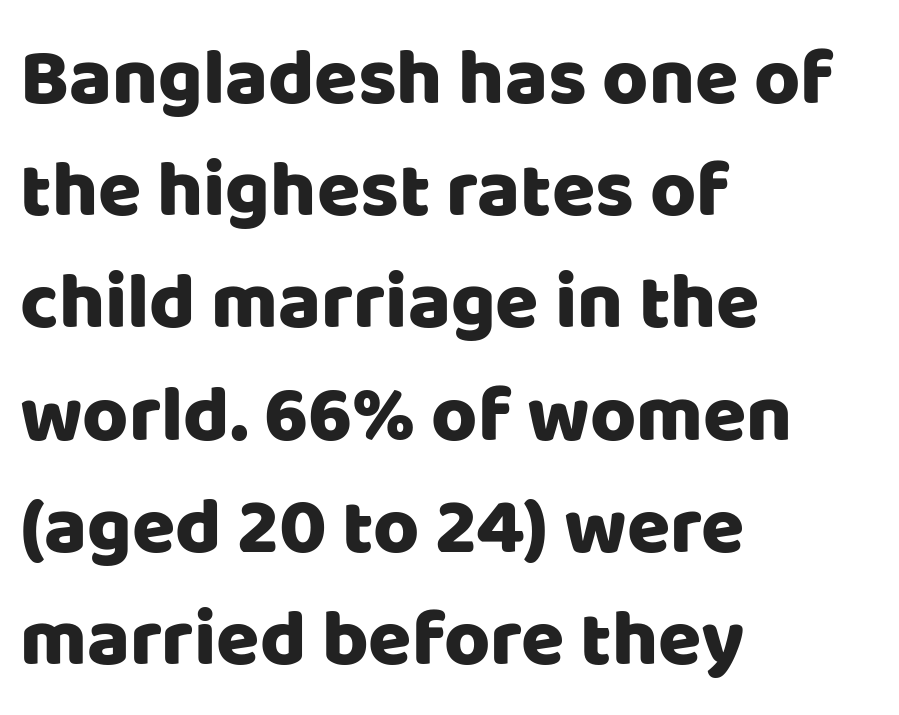
{"serif": "no", "italic": "no", "width": "normal", "stroke_contrast": "low", "x_height": "large", "monospaced": "no", "underline": "no", "align": "left", "line_spacing": "normal", "line_spacing_ratio": 1.42, "letter_spacing": "normal", "letter_spacing_em": 0.0, "glyph_px": 79}
